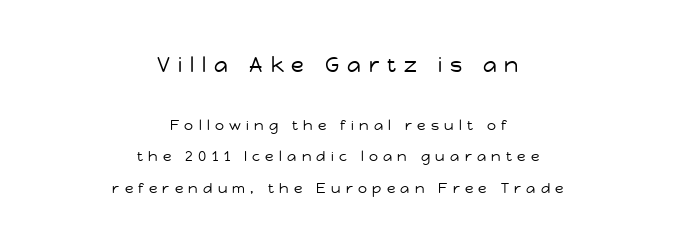
Q: Is the text bold? A: No.
Q: Is the text italic (slanted)? A: No, it is upright.
Q: Is the text underlined? A: No.
Q: How is the paragraph aligned? A: Centered.
Q: Is the spacing between letters normal or unusually wide? A: Unusually wide.
Q: Is the spacing between lines tight, normal or loose? A: Loose.
Q: Which block of text is set in a larger size, the first (top) or the second (bottom)? A: The first (top) one.
